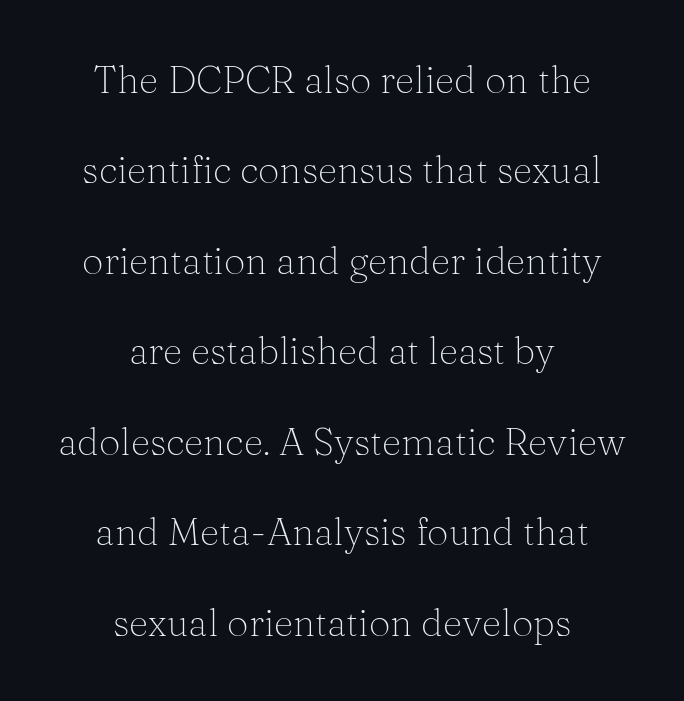
Q: Is the text bold? A: No.
Q: Is the text italic (slanted)? A: No, it is upright.
Q: Is the typeface a serif or a sans-serif typeface? A: Serif.
Q: Is the text underlined? A: No.
Q: How is the paragraph aligned? A: Centered.
Q: Is the spacing between letters normal or unusually wide? A: Normal.
Q: Is the spacing between lines tight, normal or loose? A: Loose.
Q: Width (condensed, normal, or wide)? A: Normal.
Q: Stroke contrast? A: Medium.
Q: x-height? A: Medium.
Q: Monospaced? A: No.
